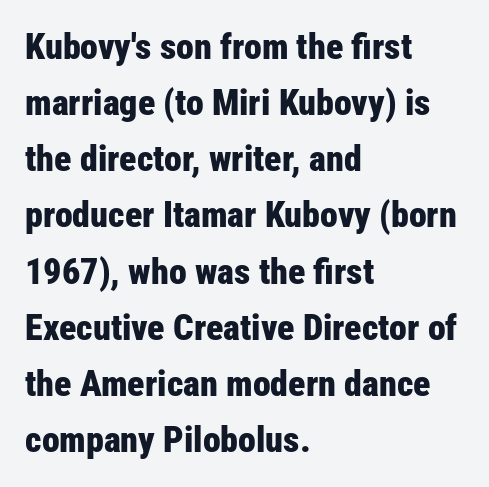
The image shows 36 px bold, condensed sans-serif type, upright; set left-aligned, normal line spacing (1.56x), normal letter spacing, not underlined; low stroke contrast and a medium x-height.
